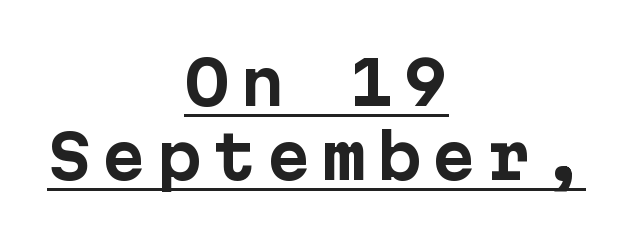
The space between consecutive lines is moderate. The rag falls on both sides of this text block equally. No italicization has been applied; the sample stays upright. A rule runs beneath these lines of type. This is sans-serif lettering, the kind often seen on screens and signage.
